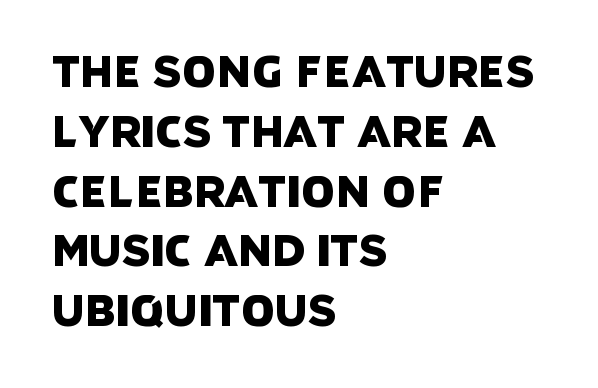
Q: Is the typeface a serif or a sans-serif typeface? A: Sans-serif.
Q: Is the text underlined? A: No.
Q: How is the paragraph aligned? A: Left-aligned.
Q: Is the spacing between letters normal or unusually wide? A: Normal.
Q: Is the spacing between lines tight, normal or loose? A: Normal.
Q: Width (condensed, normal, or wide)? A: Normal.
Q: Stroke contrast? A: Low.
Q: x-height? A: Large.
Q: Monospaced? A: No.
